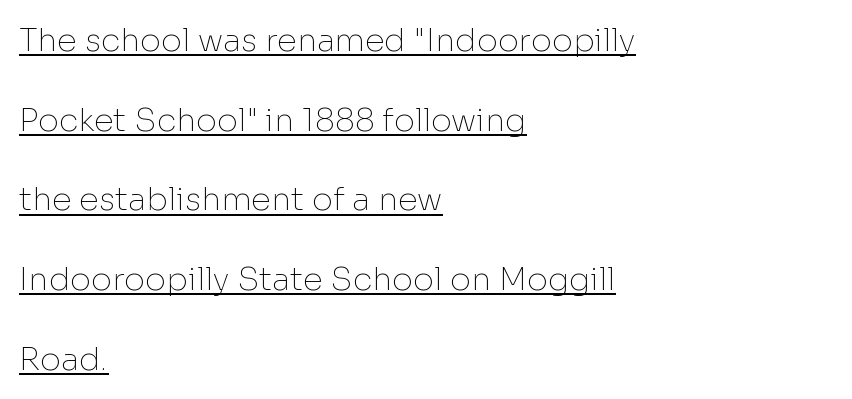
Visually the block forms a straight wall on the left and a jagged coastline on the right. You can tell it's not italic because the verticals are truly vertical. No chunkiness to these letters — they're not bold. These lines are composed in type without serifs. In terms of leading, this rendering errs on the spacious side.
